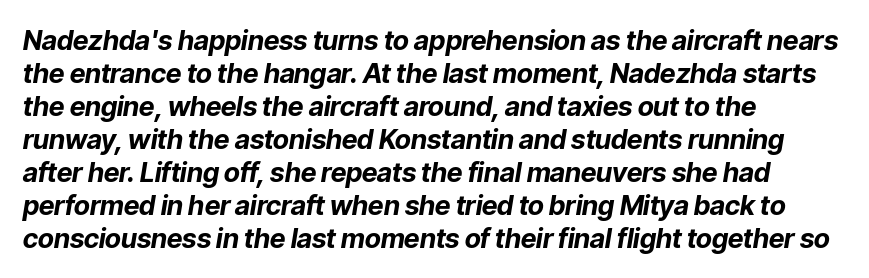
The image shows 27 px bold type, italic (leaning right); set left-aligned, line spacing 1.22x, normal letter spacing, not underlined.
